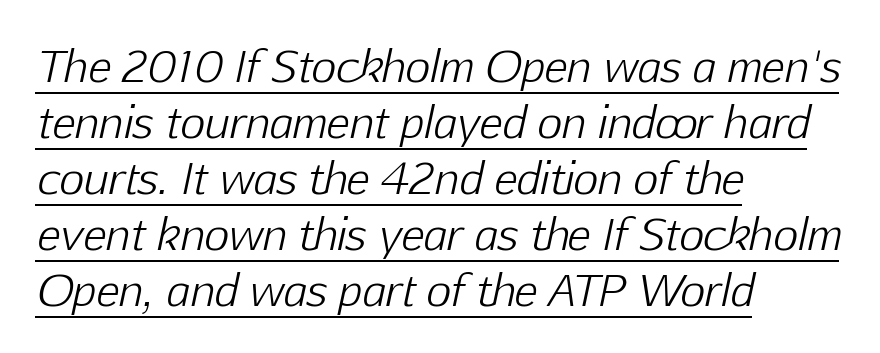
The image shows 43 px light type, italic (leaning right); set left-aligned, normal line spacing (1.3x), normal letter spacing, underlined; low stroke contrast and a medium x-height.
